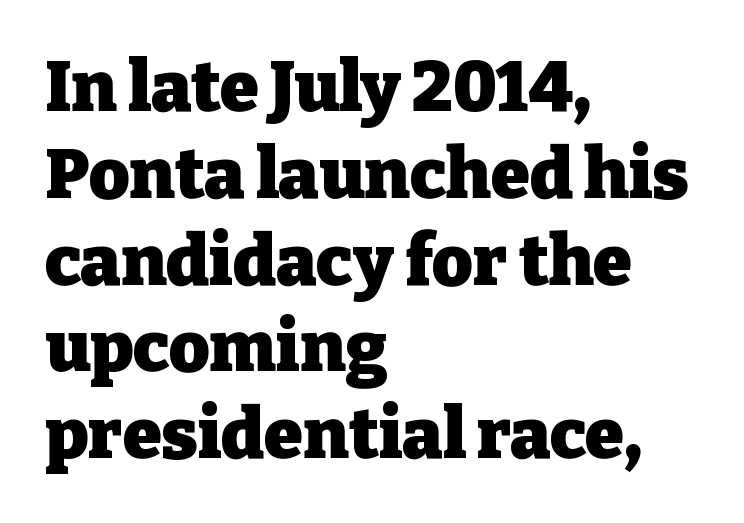
{"serif": "yes", "italic": "no", "bold": "yes", "weight": "heavy", "width": "normal", "stroke_contrast": "low", "x_height": "medium", "monospaced": "no", "underline": "no", "align": "left", "line_spacing_ratio": 1.24, "letter_spacing": "normal", "letter_spacing_em": 0.0, "glyph_px": 70}
